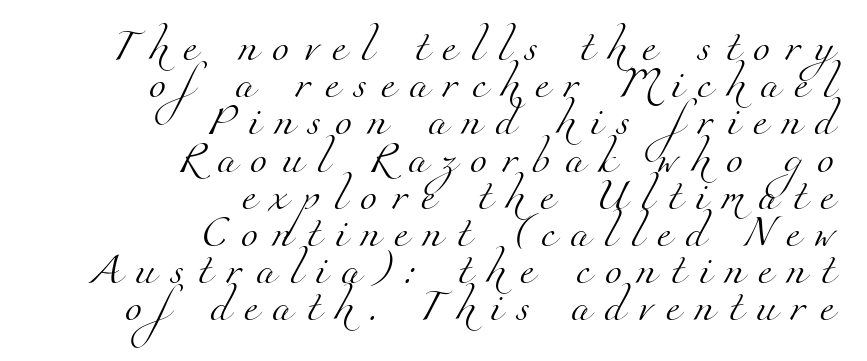
The image shows 31 px light serif type; set right-aligned, line spacing 1.2x, unusually wide letter spacing (+0.46 em), not underlined; medium stroke contrast and a small x-height.
